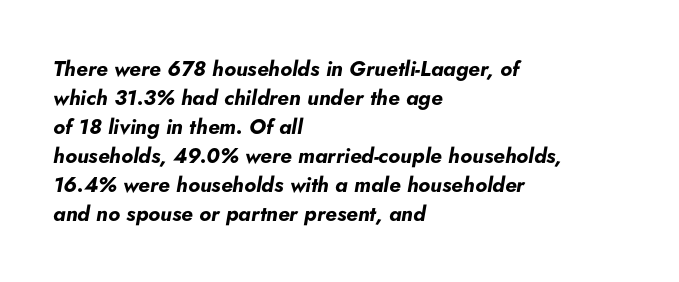
{"italic": "yes", "lean": "right", "slant_degrees": 5, "bold": "yes", "underline": "no", "align": "left", "line_spacing": "normal", "line_spacing_ratio": 1.38, "letter_spacing": "normal", "letter_spacing_em": 0.0, "glyph_px": 21}
